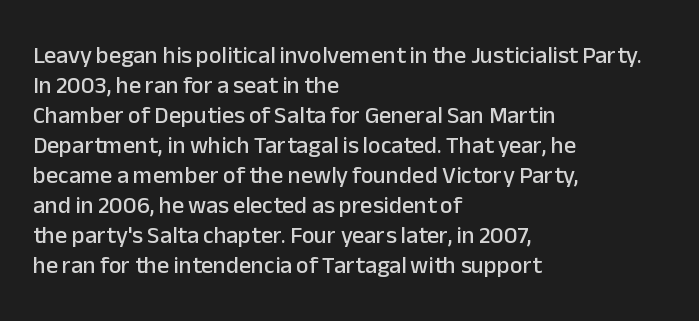
The image shows 24 px text type, upright; set left-aligned, normal line spacing (1.25x), normal letter spacing, not underlined.
